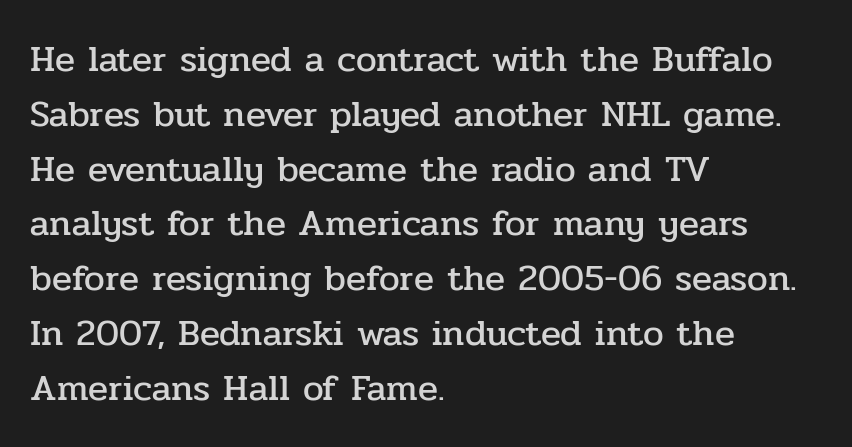
Does the leading feel generous? No, just average. The setting favours the left margin, as ordinary paragraphs usually do. Is there any slant? The stems are plumb. The letters advance in unequal steps, a hallmark of proportional type.
